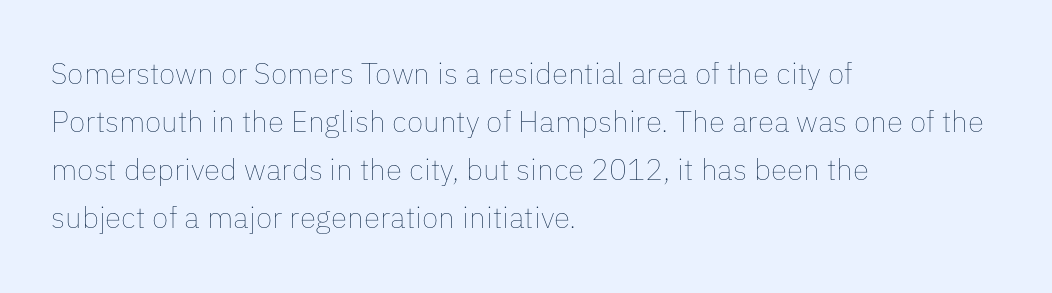
The image shows 30 px thin type, upright; set left-aligned, normal line spacing (1.6x), normal letter spacing, not underlined; low stroke contrast and a medium x-height.
